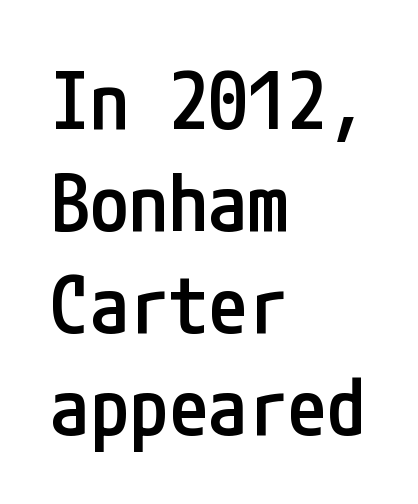
Q: Is the text bold? A: Semi-bold.
Q: Is the text italic (slanted)? A: No, it is upright.
Q: Is the typeface a serif or a sans-serif typeface? A: Sans-serif.
Q: Is the text underlined? A: No.
Q: How is the paragraph aligned? A: Left-aligned.
Q: Is the spacing between letters normal or unusually wide? A: Normal.
Q: Is the spacing between lines tight, normal or loose? A: Normal.
Q: Width (condensed, normal, or wide)? A: Condensed.
Q: Stroke contrast? A: Low.
Q: x-height? A: Medium.
